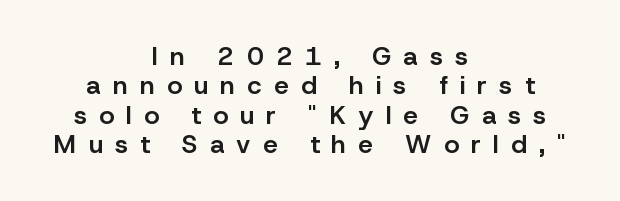
Q: Is the text bold? A: Semi-bold.
Q: Is the text italic (slanted)? A: No, it is upright.
Q: Is the text underlined? A: No.
Q: How is the paragraph aligned? A: Centered.
Q: Is the spacing between letters normal or unusually wide? A: Unusually wide.
Q: Is the spacing between lines tight, normal or loose? A: Tight.
